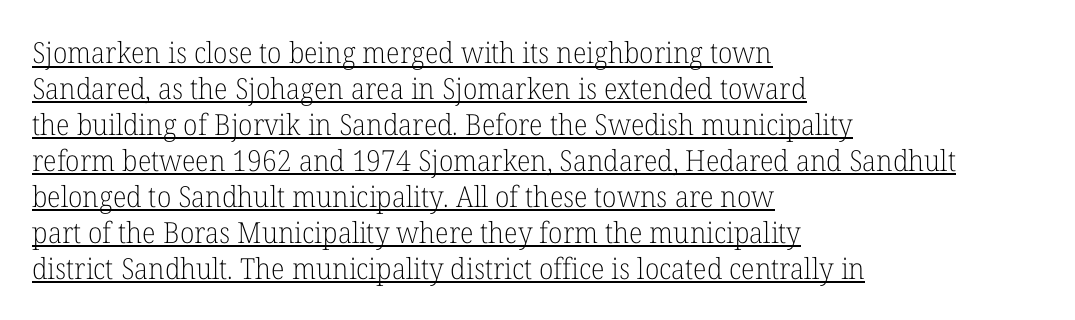
The image shows 29 px light serif type, upright; set left-aligned, line spacing 1.24x, normal letter spacing, underlined; low stroke contrast and a medium x-height.
